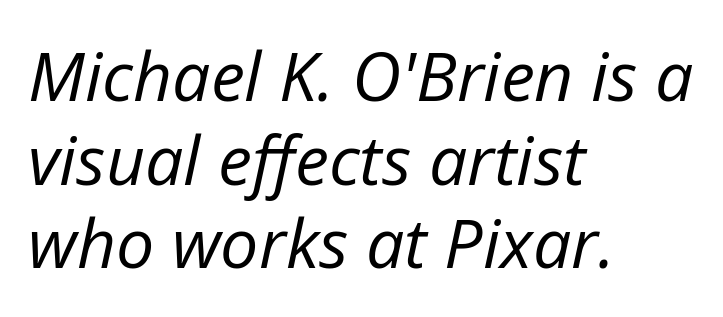
{"italic": "yes", "lean": "right", "slant_degrees": 12, "bold": "no", "weight": "regular", "width": "normal", "stroke_contrast": "low", "x_height": "medium", "monospaced": "no", "underline": "no", "align": "left", "line_spacing_ratio": 1.23, "letter_spacing": "normal", "letter_spacing_em": 0.0, "glyph_px": 68}
